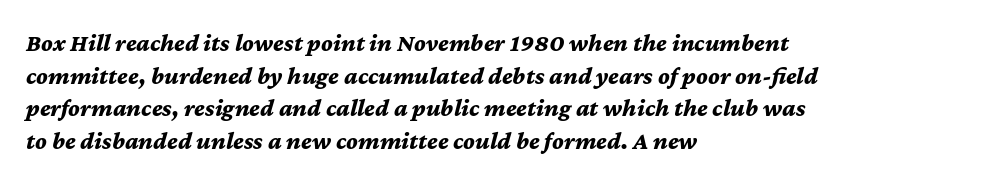
Q: Is the text bold? A: Yes.
Q: Is the text italic (slanted)? A: Yes, it leans right by about 12 degrees.
Q: Is the text underlined? A: No.
Q: How is the paragraph aligned? A: Left-aligned.
Q: Is the spacing between letters normal or unusually wide? A: Normal.
Q: Is the spacing between lines tight, normal or loose? A: Normal.
